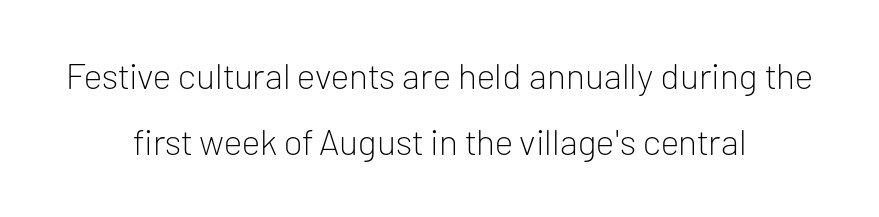
{"serif": "no", "italic": "no", "bold": "no", "weight": "light", "width": "normal", "stroke_contrast": "low", "x_height": "medium", "monospaced": "no", "underline": "no", "align": "center", "line_spacing_ratio": 1.84, "letter_spacing": "normal", "letter_spacing_em": 0.0, "glyph_px": 36}
